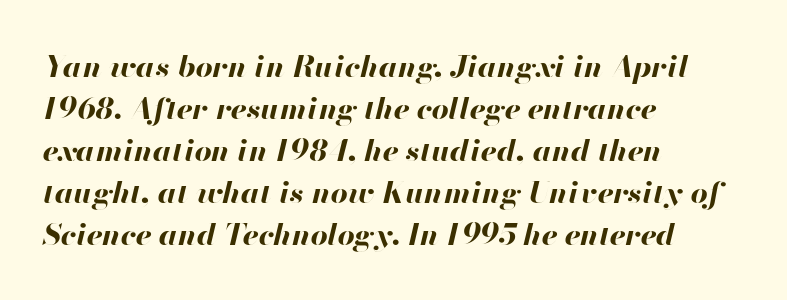
Q: Is the text bold? A: Yes.
Q: Is the text italic (slanted)? A: Yes, it leans right by about 13 degrees.
Q: Is the text underlined? A: No.
Q: How is the paragraph aligned? A: Left-aligned.
Q: Is the spacing between letters normal or unusually wide? A: Normal.
Q: Is the spacing between lines tight, normal or loose? A: Normal.
Q: Width (condensed, normal, or wide)? A: Normal.
Q: Stroke contrast? A: High.
Q: x-height? A: Small.
Q: Monospaced? A: No.
